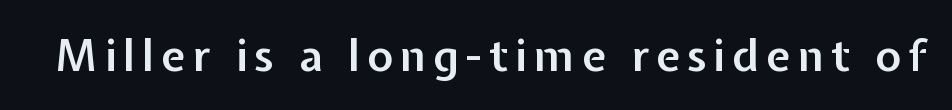
The image shows 44 px semibold sans-serif type, upright; set not underlined; low stroke contrast and a medium x-height.
